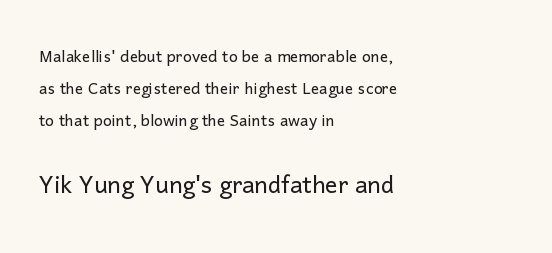
The image shows 31 px light sans-serif type, upright; set left-aligned, normal line spacing (1.52x), normal letter spacing, not underlined; the second (bottom) block is 1.48x larger; low stroke contrast and a medium x-height.
